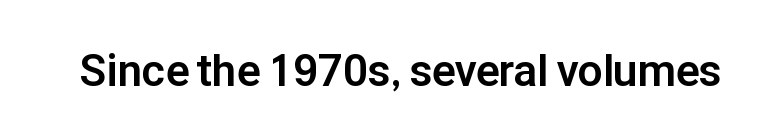
{"serif": "no", "italic": "no", "bold": "yes", "weight": "bold", "width": "normal", "stroke_contrast": "low", "x_height": "medium", "monospaced": "no", "underline": "no", "letter_spacing": "normal", "letter_spacing_em": 0.0, "glyph_px": 44}
